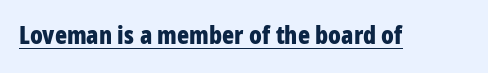
The image shows 25 px bold type, upright; set normal letter spacing, underlined.
